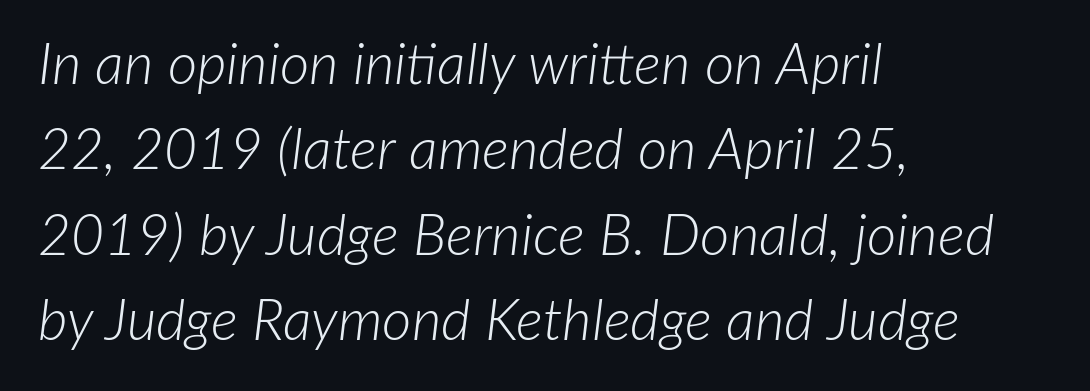
The image shows 57 px light type, italic (leaning right); set left-aligned, normal line spacing (1.5x), normal letter spacing, not underlined; low stroke contrast and a medium x-height.
